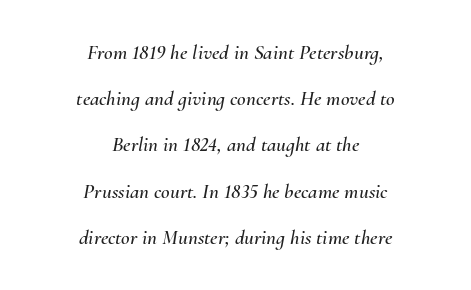
Q: Is the text italic (slanted)? A: Yes, it leans right by about 10 degrees.
Q: Is the text underlined? A: No.
Q: How is the paragraph aligned? A: Centered.
Q: Is the spacing between letters normal or unusually wide? A: Normal.
Q: Is the spacing between lines tight, normal or loose? A: Loose.
